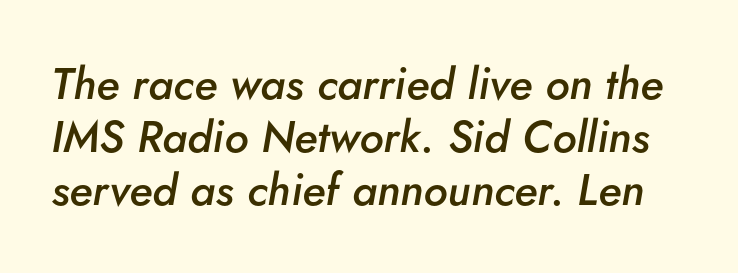
The image shows 44 px semibold type, italic (leaning right); set line spacing 1.2x, normal letter spacing, not underlined; low stroke contrast and a small x-height.
